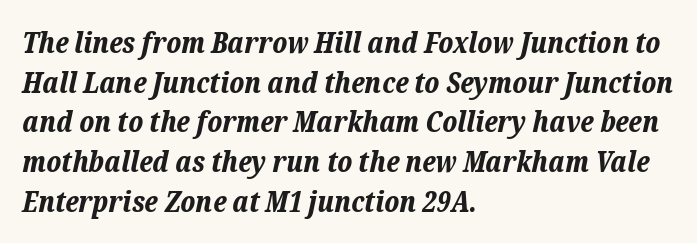
The image shows 29 px bold type, italic (leaning right); set left-aligned, normal line spacing (1.37x), normal letter spacing, not underlined; low stroke contrast and a medium x-height.
